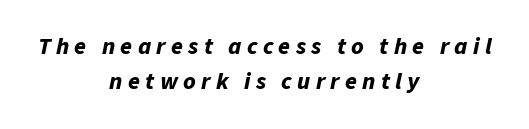
Italic: yes, the glyphs are oblique. Summary of vertical rhythm: regular, with standard interline spacing. Underlining? Definitely not there. The rendering uses a bold face; every stroke is thick and dark.
